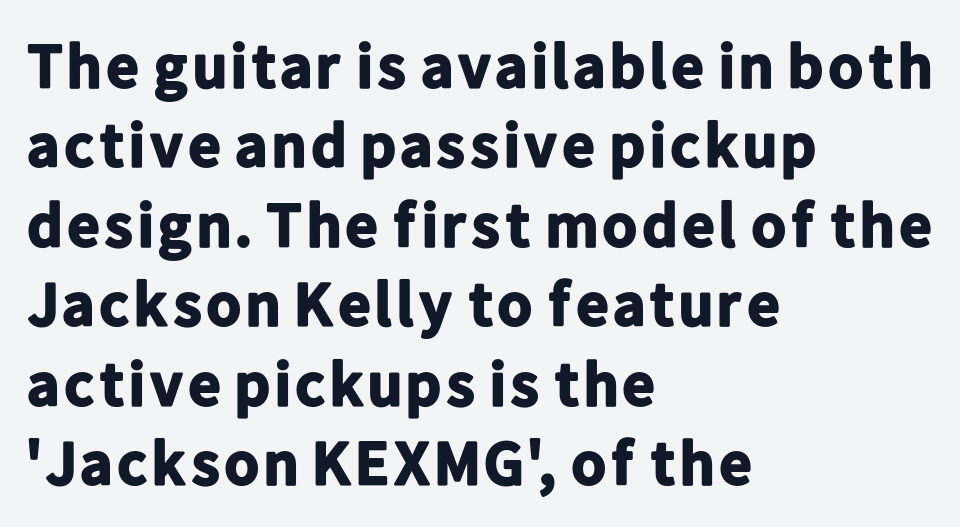
The image shows 63 px bold sans-serif type, upright; set left-aligned, normal line spacing (1.26x), normal letter spacing, not underlined; low stroke contrast and a medium x-height.
